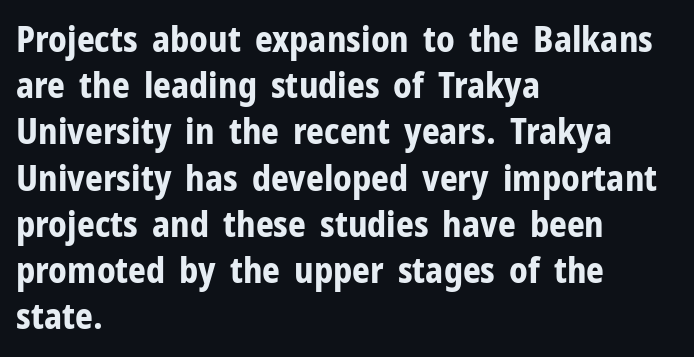
In CSS terms this would be text-align: left. The face used here is proportionally spaced, like ordinary book or web type. Nobody touched the tracking dial on this one. Summary of vertical rhythm: regular, with standard interline spacing. The font family rendered here belongs to the sans-serif group. What weight is shown? A full bold with thick strokes.
